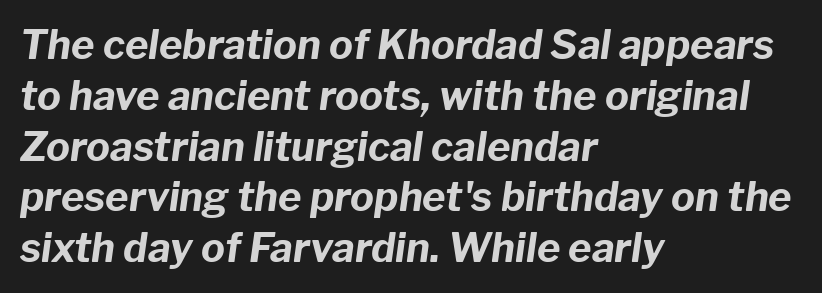
{"italic": "yes", "lean": "right", "slant_degrees": 8, "bold": "yes", "weight": "bold", "width": "normal", "stroke_contrast": "low", "x_height": "medium", "monospaced": "no", "underline": "no", "align": "left", "line_spacing": "normal", "line_spacing_ratio": 1.27, "letter_spacing": "normal", "letter_spacing_em": 0.0, "glyph_px": 40}
